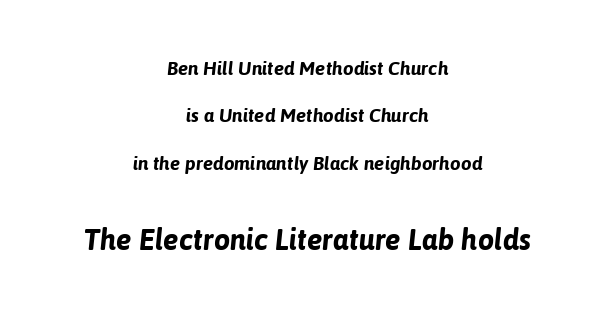
This is oblique type, the kind used for emphasis or titles. Varying glyph widths throughout — classic text-font behaviour. The designer gave the closing block more size than the opening block. Descender tails drop into unmarked territory.
